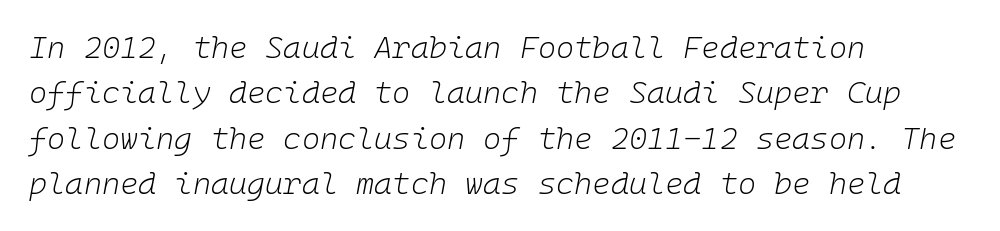
Q: Is the text bold? A: No.
Q: Is the text italic (slanted)? A: Yes, it leans right by about 10 degrees.
Q: Is the text underlined? A: No.
Q: How is the paragraph aligned? A: Left-aligned.
Q: Is the spacing between letters normal or unusually wide? A: Normal.
Q: Is the spacing between lines tight, normal or loose? A: Normal.
Q: Width (condensed, normal, or wide)? A: Normal.
Q: Stroke contrast? A: Low.
Q: x-height? A: Medium.
Q: Monospaced? A: Yes.
